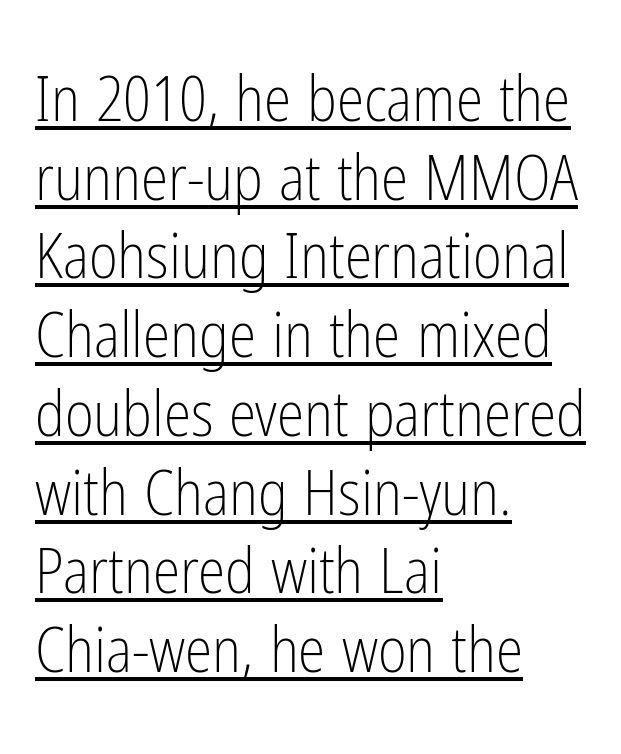
{"serif": "no", "italic": "no", "bold": "no", "weight": "light", "width": "condensed", "stroke_contrast": "low", "x_height": "medium", "monospaced": "no", "underline": "yes", "align": "left", "line_spacing": "normal", "line_spacing_ratio": 1.27, "letter_spacing": "normal", "letter_spacing_em": 0.0, "glyph_px": 62}
